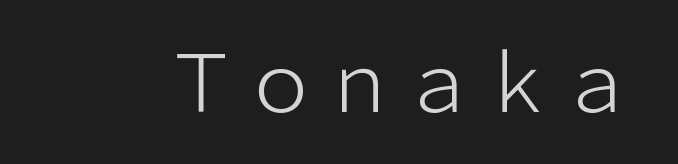
The image shows 79 px light sans-serif type, upright; set normal letter spacing, not underlined; low stroke contrast and a medium x-height.
